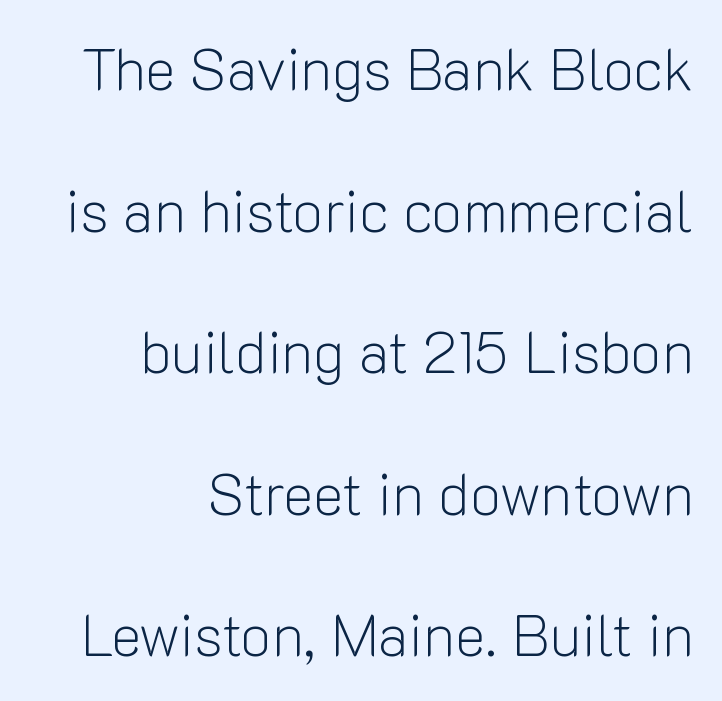
No chunkiness to these letters — they're not bold. Where is the straight margin? On the right. Compared with typical paragraphs, the rows here are farther apart. Does extra space separate the letters? No, they use regular spacing. Each row of text sits above clean, open space. These lines are composed in type without serifs.
